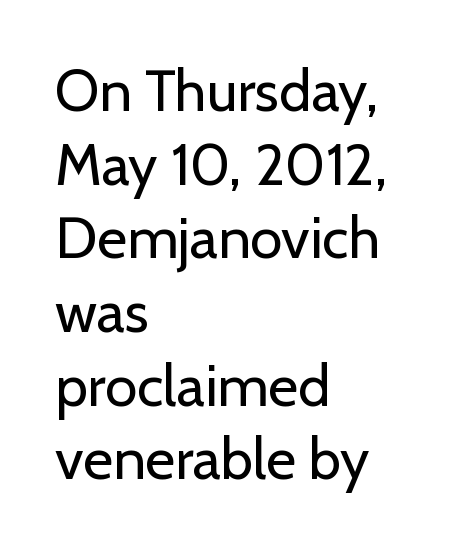
The image shows 58 px regular-weight sans-serif type, upright; set left-aligned, normal line spacing (1.27x), normal letter spacing, not underlined; low stroke contrast and a medium x-height.
